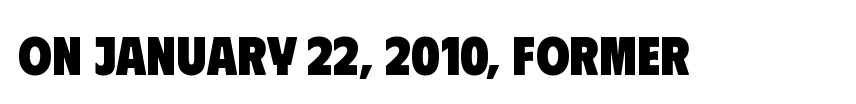
{"serif": "no", "bold": "yes", "weight": "heavy", "width": "condensed", "stroke_contrast": "low", "x_height": "large", "monospaced": "no", "underline": "no", "letter_spacing": "normal", "letter_spacing_em": 0.0, "glyph_px": 55}
